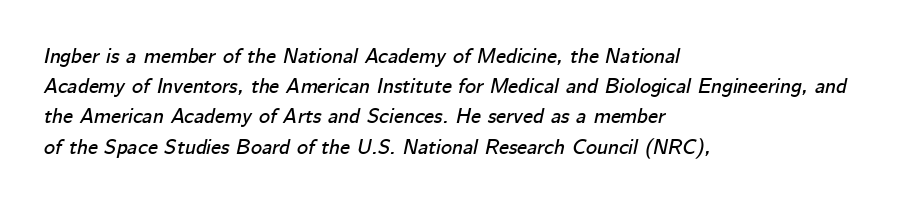
Q: Is the text italic (slanted)? A: Yes, it leans right by about 12 degrees.
Q: Is the text underlined? A: No.
Q: How is the paragraph aligned? A: Left-aligned.
Q: Is the spacing between letters normal or unusually wide? A: Normal.
Q: Is the spacing between lines tight, normal or loose? A: Normal.
